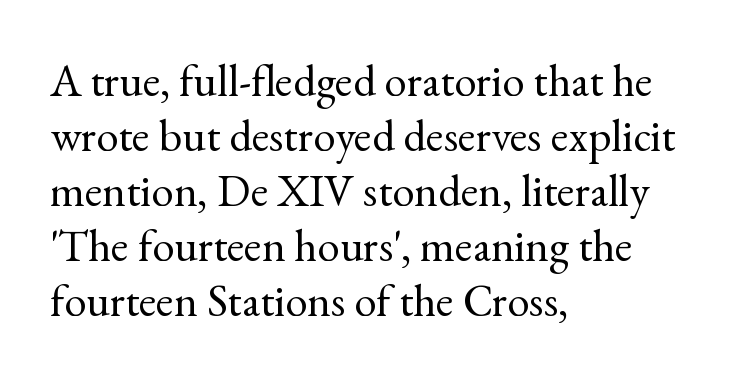
{"serif": "yes", "italic": "no", "bold": "no", "weight": "regular", "width": "normal", "x_height": "small", "monospaced": "no", "underline": "no", "align": "left", "line_spacing_ratio": 1.22, "letter_spacing": "normal", "letter_spacing_em": 0.0, "glyph_px": 45}
